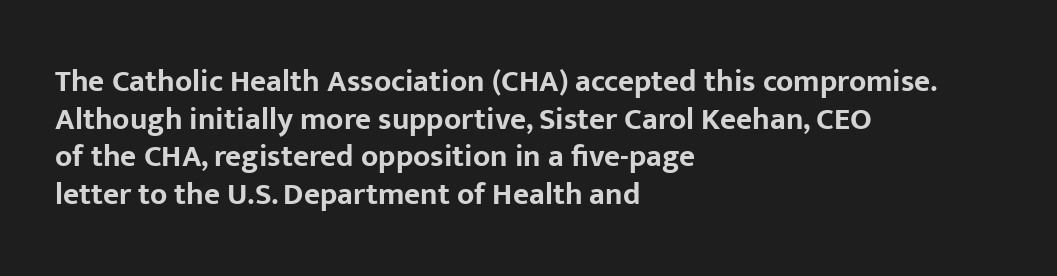
Q: Is the text bold? A: Yes.
Q: Is the text italic (slanted)? A: No, it is upright.
Q: Is the typeface a serif or a sans-serif typeface? A: Sans-serif.
Q: Is the text underlined? A: No.
Q: How is the paragraph aligned? A: Left-aligned.
Q: Is the spacing between letters normal or unusually wide? A: Normal.
Q: Width (condensed, normal, or wide)? A: Normal.
Q: Stroke contrast? A: Low.
Q: x-height? A: Medium.
Q: Monospaced? A: No.
